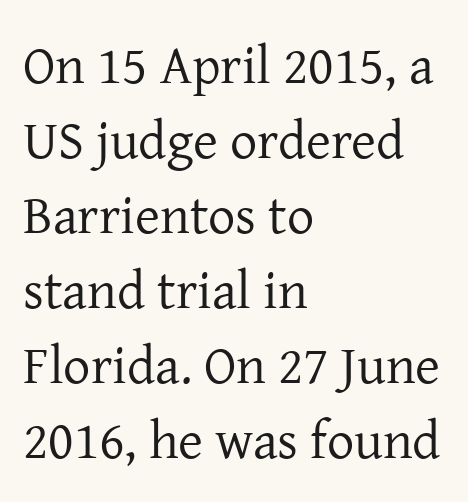
Unbolded letterforms with no extra heft. Does the leading feel generous? No, just average. The setting favours the left margin, as ordinary paragraphs usually do. Style check: upright. Stroke terminals: seriffed. Here the designer chose a conventional face with non-uniform glyph widths.
